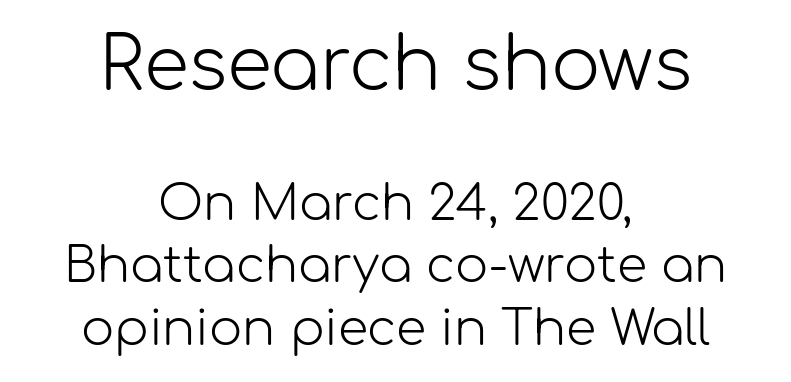
{"serif": "no", "italic": "no", "bold": "no", "weight": "light", "width": "normal", "stroke_contrast": "low", "x_height": "medium", "monospaced": "no", "underline": "no", "align": "center", "line_spacing": "normal", "line_spacing_ratio": 1.27, "letter_spacing": "normal", "letter_spacing_em": 0.0, "larger_block": "first", "size_ratio": 1.49, "glyph_px": 73}
